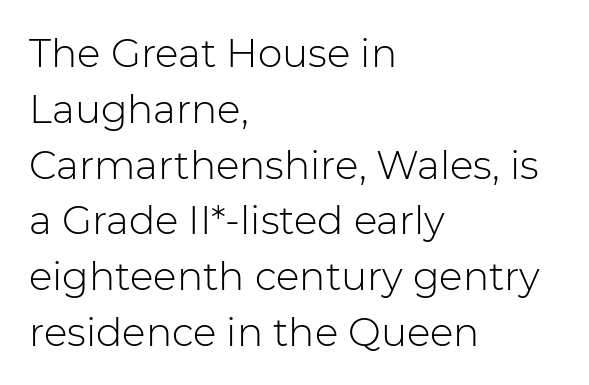
{"serif": "no", "italic": "no", "bold": "no", "weight": "light", "width": "normal", "stroke_contrast": "low", "x_height": "medium", "monospaced": "no", "underline": "no", "align": "left", "line_spacing": "normal", "line_spacing_ratio": 1.43, "letter_spacing": "normal", "letter_spacing_em": 0.0, "glyph_px": 39}
